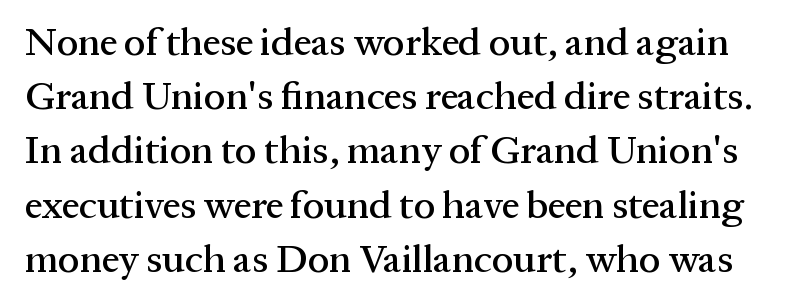
Words appear dense and cohesive because spacing is normal. Serif or sans? Serif — the stroke terminals have little feet. The lettering holds an erect, upright posture throughout. A bare baseline throughout the passage. Leading: standard.
